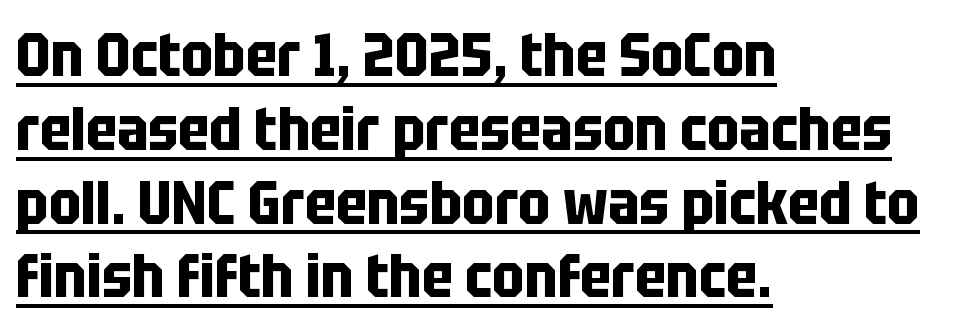
{"serif": "no", "italic": "no", "bold": "yes", "weight": "bold", "width": "condensed", "stroke_contrast": "low", "x_height": "large", "monospaced": "no", "underline": "yes", "align": "left", "line_spacing_ratio": 1.23, "letter_spacing": "normal", "letter_spacing_em": 0.0, "glyph_px": 60}
